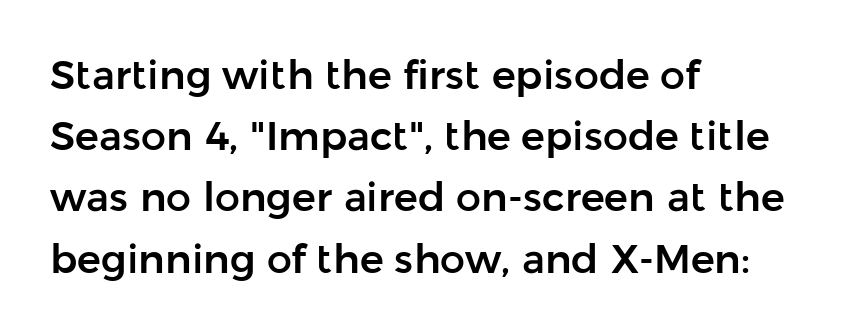
{"serif": "no", "italic": "no", "width": "normal", "stroke_contrast": "low", "x_height": "medium", "monospaced": "no", "underline": "no", "align": "left", "line_spacing": "normal", "line_spacing_ratio": 1.53, "letter_spacing": "normal", "letter_spacing_em": 0.0, "glyph_px": 40}
